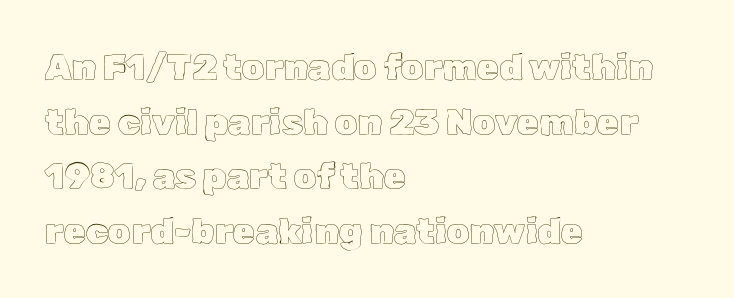
Q: Is the text italic (slanted)? A: No, it is upright.
Q: Is the text underlined? A: No.
Q: How is the paragraph aligned? A: Left-aligned.
Q: Is the spacing between letters normal or unusually wide? A: Normal.
Q: Is the spacing between lines tight, normal or loose? A: Normal.
Q: Width (condensed, normal, or wide)? A: Normal.
Q: x-height? A: Medium.
Q: Monospaced? A: No.
